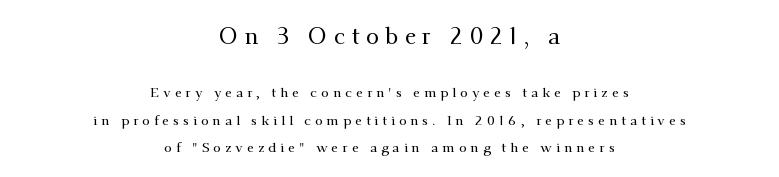
{"italic": "no", "underline": "no", "align": "center", "line_spacing": "loose", "line_spacing_ratio": 1.95, "letter_spacing": "wide", "letter_spacing_em": 0.28, "larger_block": "first", "size_ratio": 1.64, "glyph_px": 23}
